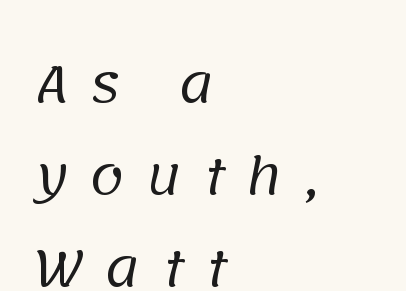
{"serif": "no", "bold": "no", "weight": "regular", "width": "normal", "stroke_contrast": "low", "x_height": "large", "monospaced": "no", "underline": "no", "align": "left", "line_spacing_ratio": 1.88, "letter_spacing": "wide", "letter_spacing_em": 0.43, "glyph_px": 49}
